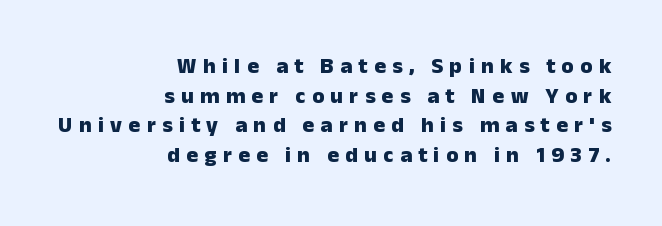
The image shows 22 px bold type, upright; set right-aligned, normal line spacing (1.35x), unusually wide letter spacing (+0.29 em), not underlined.
